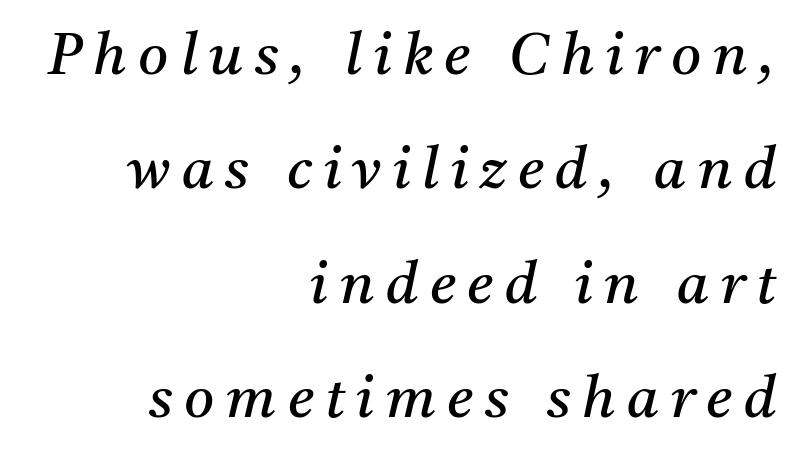
The image shows 58 px regular-weight serif type, italic (leaning right); set right-aligned, loose line spacing (1.97x), unusually wide letter spacing (+0.2 em), not underlined; medium stroke contrast and a medium x-height.
